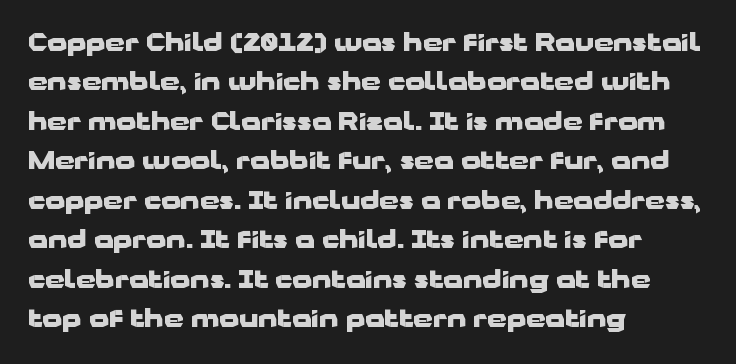
Evenly set lines give the paragraph a standard silhouette. Glance below the letters and you will spot only blank space. Typeset ragged right — the left edge is the straight one. This sample uses plain, unmodified letter spacing. Style check: upright. I'd describe the lettering as bold — thick and assertive.
